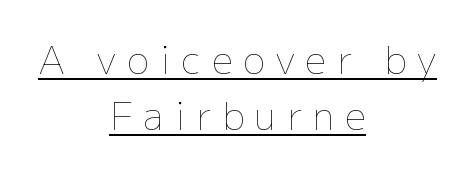
Q: Is the text bold? A: No.
Q: Is the text italic (slanted)? A: No, it is upright.
Q: Is the text underlined? A: Yes.
Q: How is the paragraph aligned? A: Centered.
Q: Is the spacing between letters normal or unusually wide? A: Unusually wide.
Q: Is the spacing between lines tight, normal or loose? A: Normal.
Q: Width (condensed, normal, or wide)? A: Normal.
Q: Stroke contrast? A: Low.
Q: x-height? A: Medium.
Q: Monospaced? A: No.
